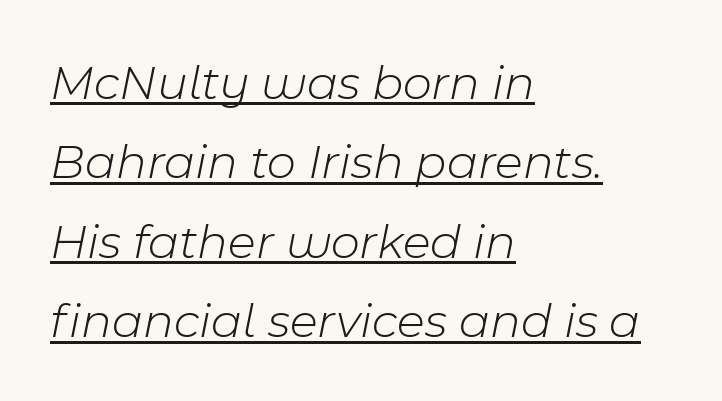
Q: Is the text bold? A: No.
Q: Is the text italic (slanted)? A: Yes, it leans right by about 11 degrees.
Q: Is the text underlined? A: Yes.
Q: How is the paragraph aligned? A: Left-aligned.
Q: Is the spacing between letters normal or unusually wide? A: Normal.
Q: Is the spacing between lines tight, normal or loose? A: Normal.
Q: Width (condensed, normal, or wide)? A: Normal.
Q: Stroke contrast? A: Low.
Q: x-height? A: Medium.
Q: Monospaced? A: No.
